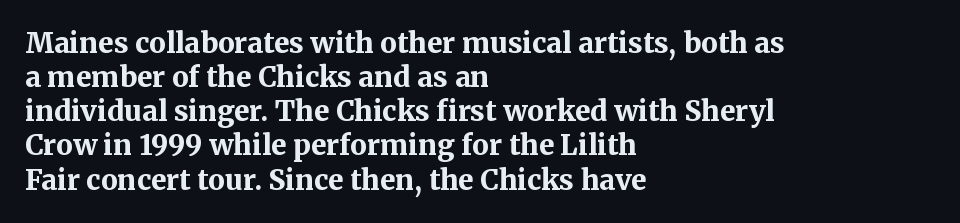
Old-style or modern, the face here clearly has serifs. A clean baseline with only descenders dipping below it. In terms of letterspacing, this is plain default setting. In terms of posture, this sample is upright. Is this a fixed-width face? No — the glyphs have proportional, varying widths.
